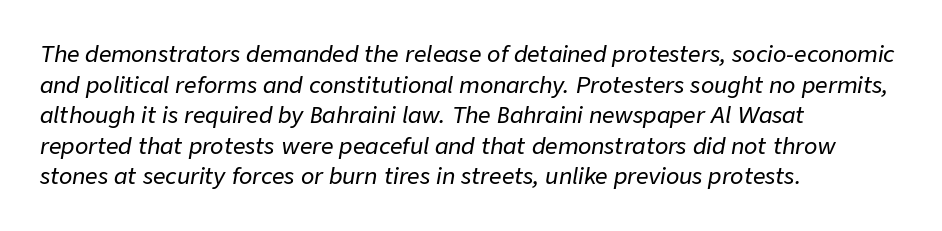
Q: Is the text italic (slanted)? A: Yes, it leans right by about 9 degrees.
Q: Is the text underlined? A: No.
Q: How is the paragraph aligned? A: Left-aligned.
Q: Is the spacing between letters normal or unusually wide? A: Normal.
Q: Is the spacing between lines tight, normal or loose? A: Normal.
